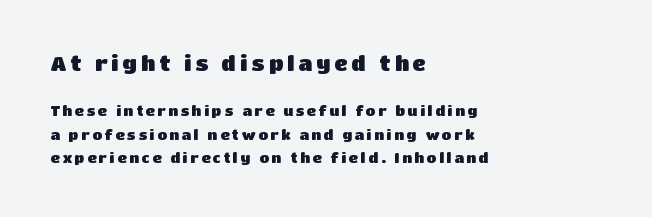
{"italic": "no", "bold": "yes", "underline": "no", "align": "left", "line_spacing": "normal", "line_spacing_ratio": 1.68, "larger_block": "first", "size_ratio": 1.5, "glyph_px": 21}
